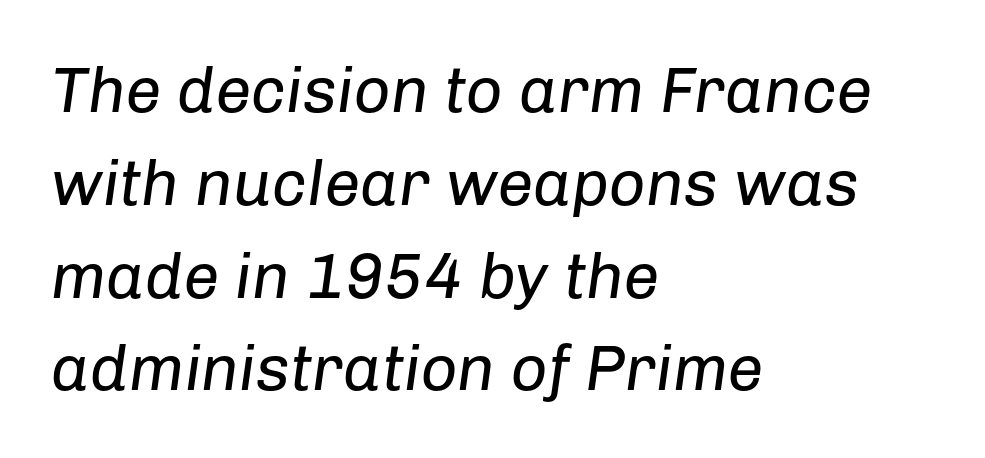
{"italic": "yes", "lean": "right", "slant_degrees": 8, "bold": "no", "weight": "regular", "width": "normal", "stroke_contrast": "low", "x_height": "medium", "monospaced": "no", "underline": "no", "align": "left", "line_spacing": "normal", "line_spacing_ratio": 1.45, "letter_spacing": "normal", "letter_spacing_em": 0.0, "glyph_px": 64}
